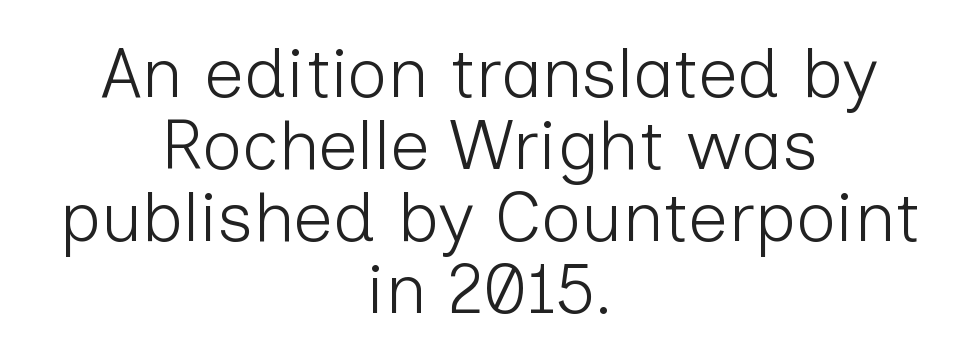
The strip under each line holds only bare page. Nobody touched the tracking dial on this one. Stroke thickness stays within the range of a standard reading face or lighter. Visually the block forms a symmetrical silhouette, jagged on both flanks. Cramped leading. Look at the bottom of the vertical strokes: they stop flat, with no serifs.
